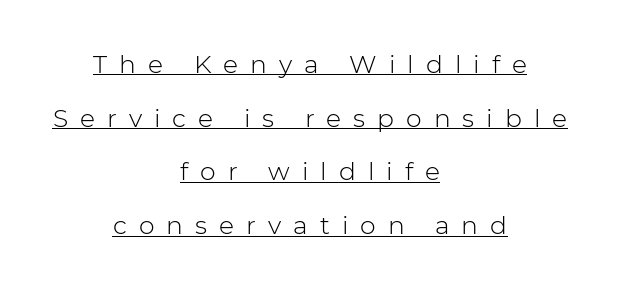
Q: Is the text bold? A: No.
Q: Is the text italic (slanted)? A: No, it is upright.
Q: Is the text underlined? A: Yes.
Q: How is the paragraph aligned? A: Centered.
Q: Is the spacing between letters normal or unusually wide? A: Unusually wide.
Q: Is the spacing between lines tight, normal or loose? A: Loose.
